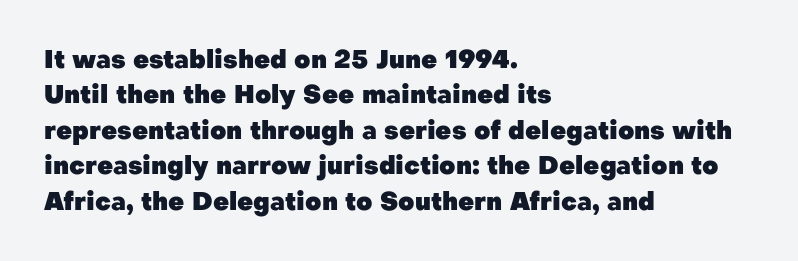
Q: Is the text bold? A: Yes.
Q: Is the text italic (slanted)? A: No, it is upright.
Q: Is the text underlined? A: No.
Q: How is the paragraph aligned? A: Left-aligned.
Q: Is the spacing between letters normal or unusually wide? A: Normal.
Q: Is the spacing between lines tight, normal or loose? A: Normal.
